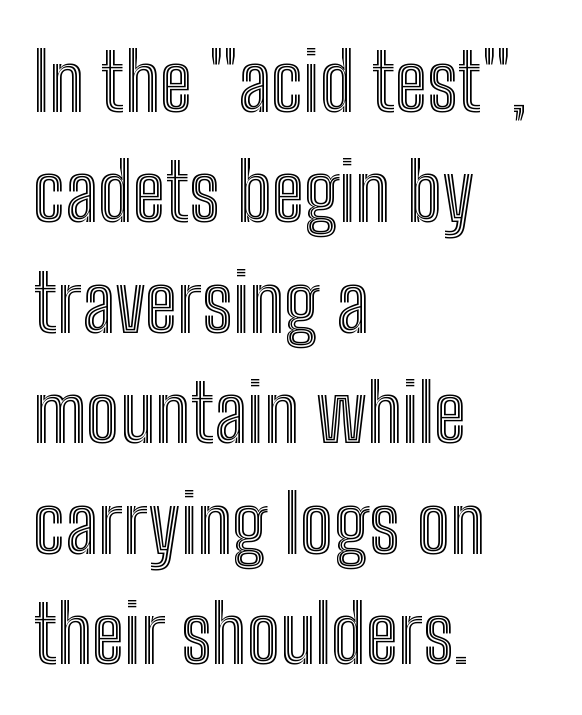
{"italic": "no", "width": "condensed", "x_height": "medium", "monospaced": "no", "underline": "no", "align": "left", "line_spacing": "normal", "line_spacing_ratio": 1.38, "letter_spacing": "normal", "letter_spacing_em": 0.0, "glyph_px": 80}
